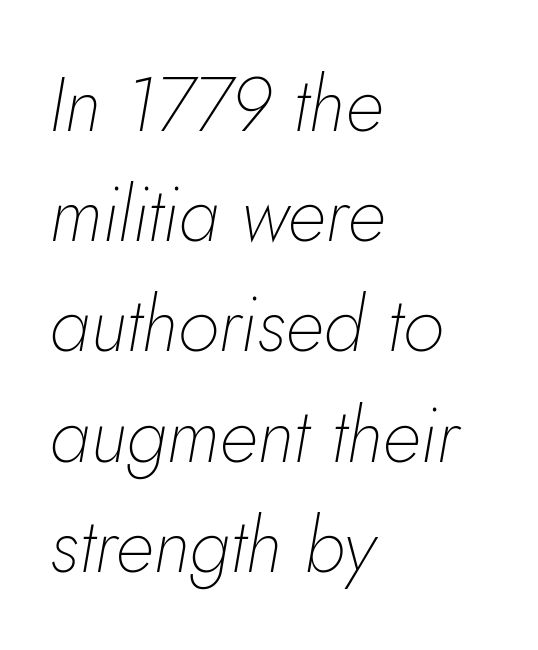
{"italic": "yes", "lean": "right", "slant_degrees": 5, "bold": "no", "weight": "thin", "width": "normal", "stroke_contrast": "low", "x_height": "small", "monospaced": "no", "underline": "no", "align": "left", "line_spacing": "normal", "line_spacing_ratio": 1.45, "letter_spacing": "normal", "letter_spacing_em": 0.0, "glyph_px": 76}
